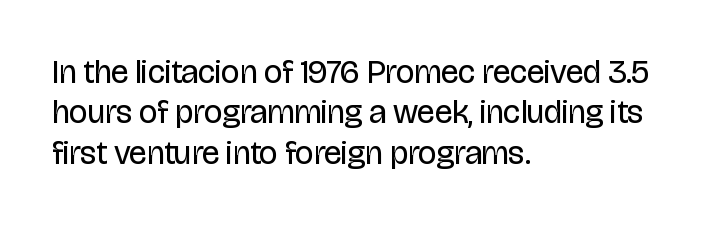
The image shows 33 px regular-weight, condensed sans-serif type, upright; set left-aligned, line spacing 1.22x, normal letter spacing, not underlined; low stroke contrast and a large x-height.
